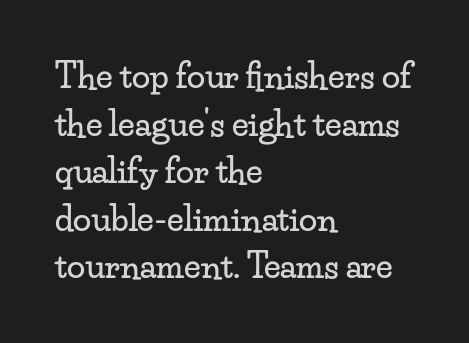
The letters stand upright; this is a roman face. This sample has the flowing, uneven cadence of proportional lettering. Spacing between characters is what you'd get straight out of the box. Is the block centered? No — it sits flush against the left margin. The space beneath each line is pristine and unruled.
